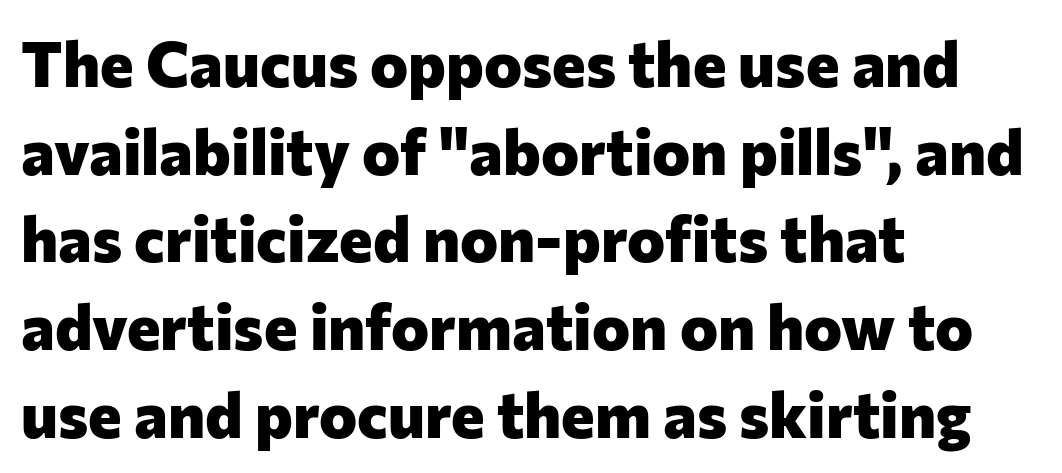
{"serif": "no", "italic": "no", "bold": "yes", "weight": "heavy", "width": "normal", "stroke_contrast": "low", "x_height": "medium", "monospaced": "no", "underline": "no", "align": "left", "line_spacing": "normal", "line_spacing_ratio": 1.37, "letter_spacing": "normal", "letter_spacing_em": 0.0, "glyph_px": 64}
